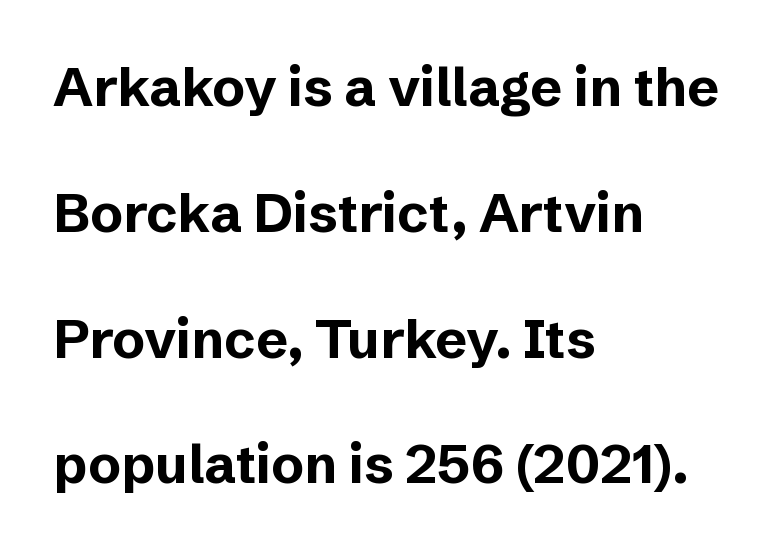
The image shows 54 px bold sans-serif type, upright; set left-aligned, loose line spacing (2.33x), normal letter spacing, not underlined; low stroke contrast and a medium x-height.
